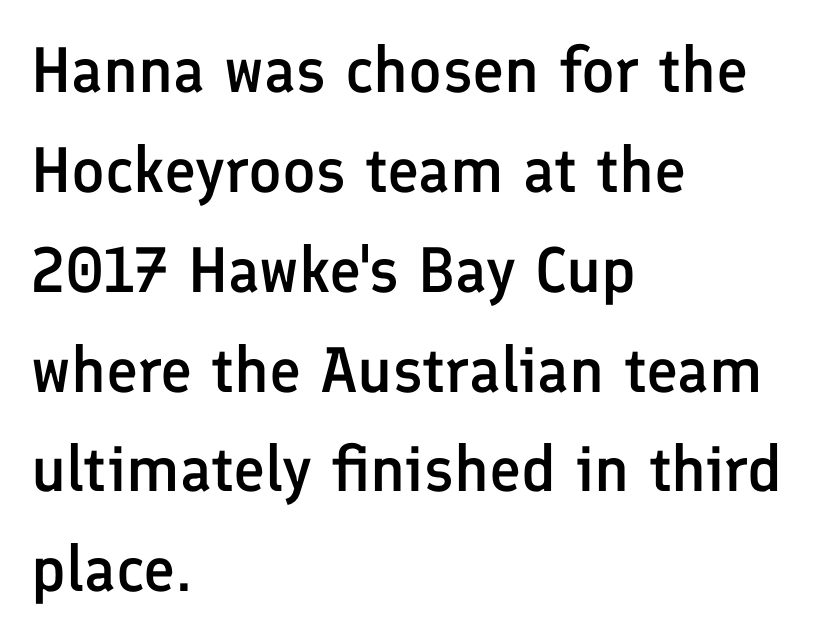
The image shows 64 px semibold sans-serif type, upright; set left-aligned, normal line spacing (1.56x), normal letter spacing, not underlined; low stroke contrast and a medium x-height.
